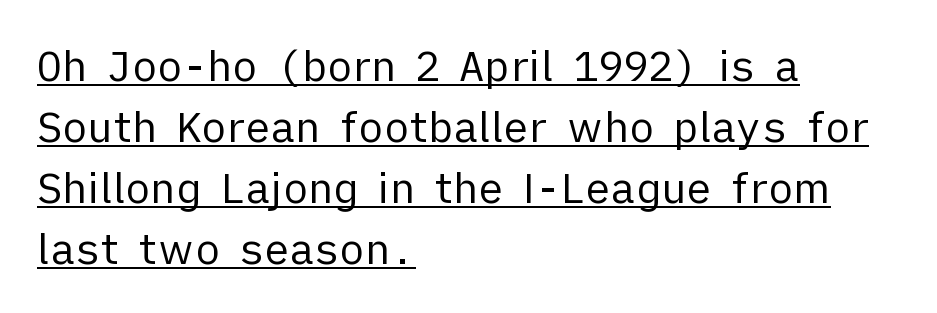
Q: Is the text bold? A: No.
Q: Is the text italic (slanted)? A: No, it is upright.
Q: Is the typeface a serif or a sans-serif typeface? A: Sans-serif.
Q: Is the text underlined? A: Yes.
Q: How is the paragraph aligned? A: Left-aligned.
Q: Is the spacing between letters normal or unusually wide? A: Normal.
Q: Is the spacing between lines tight, normal or loose? A: Normal.
Q: Width (condensed, normal, or wide)? A: Normal.
Q: Stroke contrast? A: Low.
Q: x-height? A: Medium.
Q: Monospaced? A: No.
